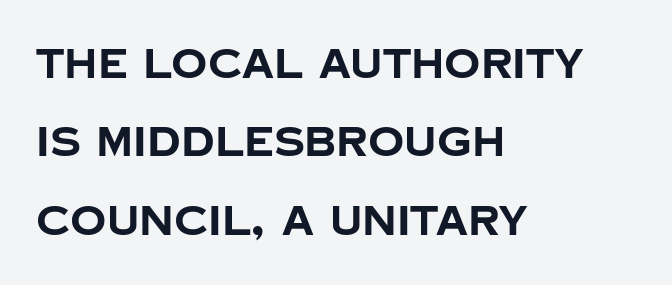
The image shows 40 px bold sans-serif type, upright; set left-aligned, loose line spacing (1.96x), normal letter spacing, not underlined; low stroke contrast and a large x-height.
